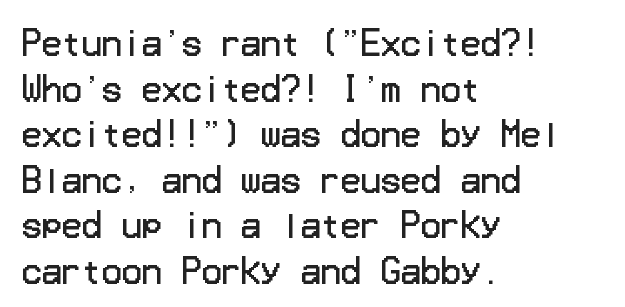
{"serif": "no", "italic": "no", "bold": "no", "weight": "regular", "width": "normal", "stroke_contrast": "low", "x_height": "medium", "underline": "no", "align": "left", "line_spacing": "normal", "line_spacing_ratio": 1.38, "letter_spacing": "normal", "letter_spacing_em": 0.0, "glyph_px": 33}
